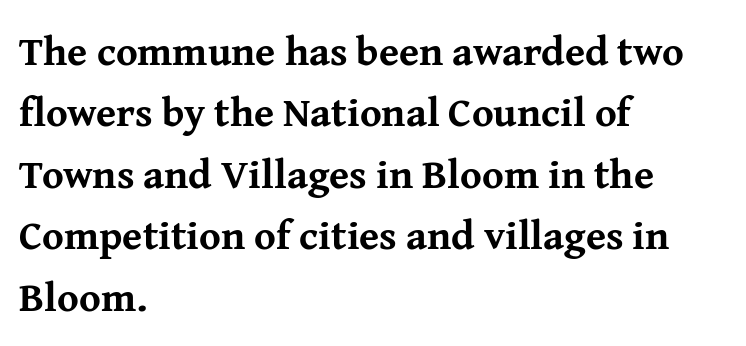
Underlining? Definitely not there. The lines in this sample share a left origin and differ only in where they stop. Spacing between characters is what you'd get straight out of the box. Ascenders rise straight up at ninety degrees.
